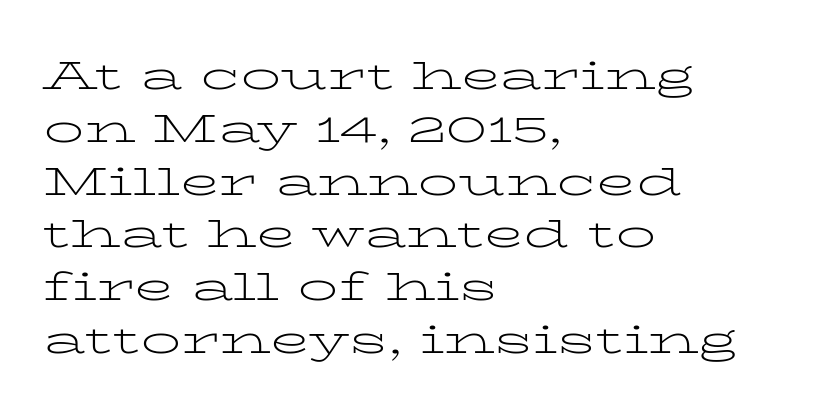
{"serif": "yes", "italic": "no", "bold": "no", "weight": "light", "width": "wide", "stroke_contrast": "low", "x_height": "medium", "monospaced": "no", "underline": "no", "align": "left", "line_spacing": "normal", "line_spacing_ratio": 1.32, "letter_spacing": "normal", "letter_spacing_em": 0.0, "glyph_px": 40}
